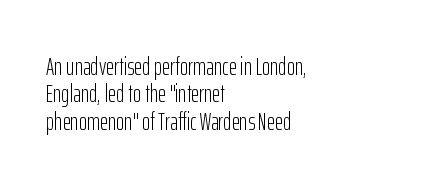
Q: Is the text bold? A: No.
Q: Is the text italic (slanted)? A: No, it is upright.
Q: Is the text underlined? A: No.
Q: How is the paragraph aligned? A: Left-aligned.
Q: Is the spacing between letters normal or unusually wide? A: Normal.
Q: Is the spacing between lines tight, normal or loose? A: Tight.
